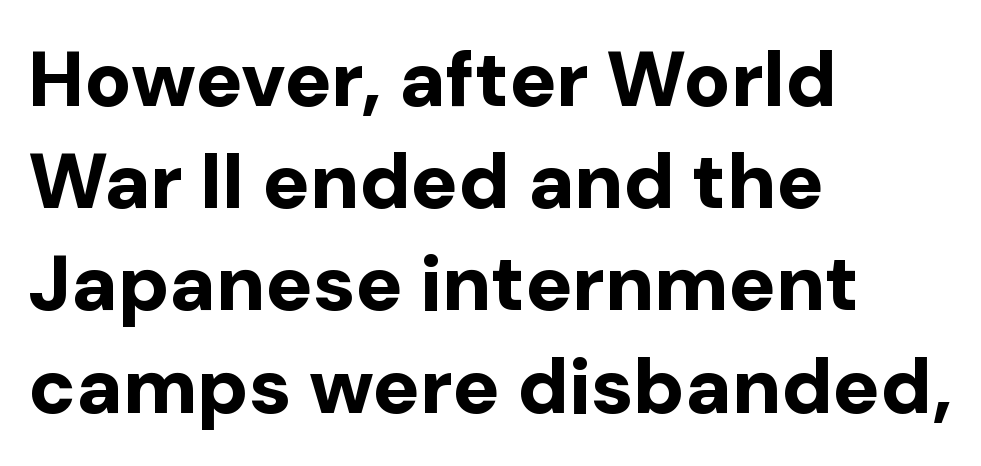
{"serif": "no", "italic": "no", "bold": "yes", "weight": "bold", "width": "normal", "stroke_contrast": "low", "x_height": "medium", "monospaced": "no", "underline": "no", "align": "left", "line_spacing": "normal", "line_spacing_ratio": 1.31, "letter_spacing": "normal", "letter_spacing_em": 0.0, "glyph_px": 78}
